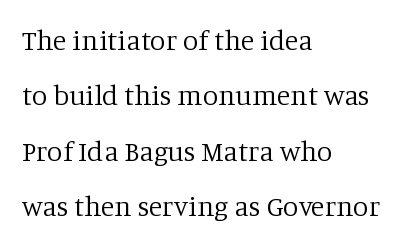
{"serif": "yes", "italic": "no", "bold": "no", "weight": "regular", "width": "normal", "stroke_contrast": "low", "x_height": "large", "monospaced": "no", "underline": "no", "align": "left", "line_spacing": "loose", "line_spacing_ratio": 1.98, "letter_spacing": "normal", "letter_spacing_em": 0.0, "glyph_px": 28}
